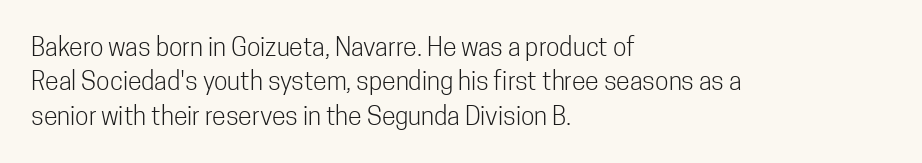
{"italic": "no", "bold": "no", "underline": "no", "align": "left", "line_spacing": "normal", "line_spacing_ratio": 1.38, "letter_spacing": "normal", "letter_spacing_em": 0.0, "glyph_px": 25}
